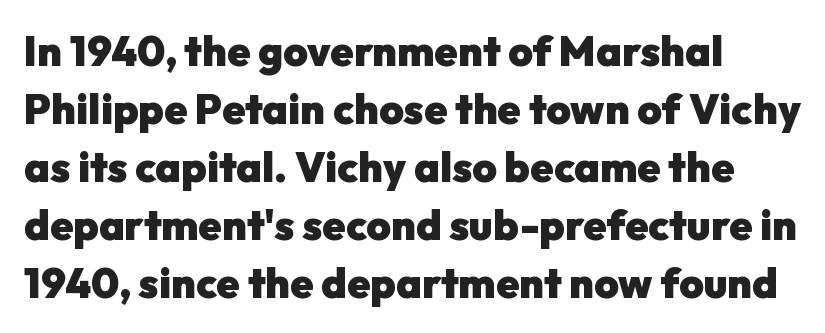
{"serif": "no", "italic": "no", "bold": "yes", "weight": "heavy", "width": "normal", "stroke_contrast": "low", "x_height": "medium", "monospaced": "no", "underline": "no", "align": "left", "line_spacing": "normal", "line_spacing_ratio": 1.38, "letter_spacing": "normal", "letter_spacing_em": 0.0, "glyph_px": 42}
